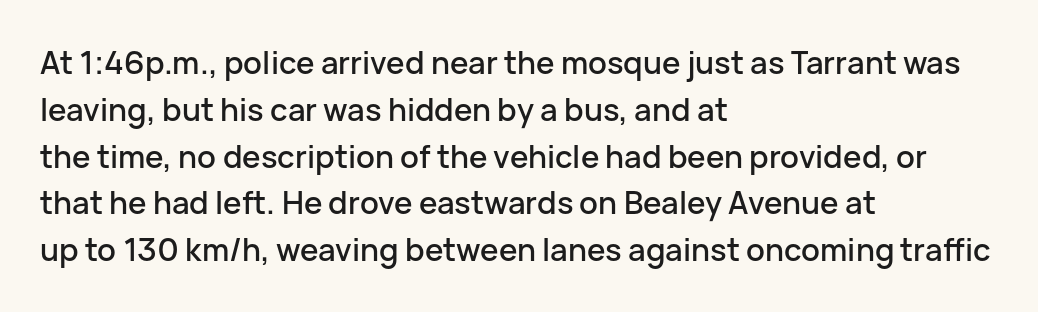
Short note: letters normally spaced. Nope, not italic — everything's standing straight. Each letter's strokes conclude bluntly, with no projecting serifs. The space beneath each line is pristine and unruled. The rag falls on the right side of this text block. Interline gaps are of average width in this sample.
